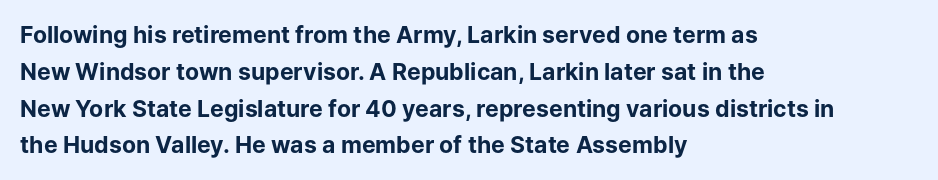
{"italic": "no", "bold": "yes", "underline": "no", "align": "left", "line_spacing": "normal", "line_spacing_ratio": 1.6, "letter_spacing": "normal", "letter_spacing_em": 0.0, "glyph_px": 23}
